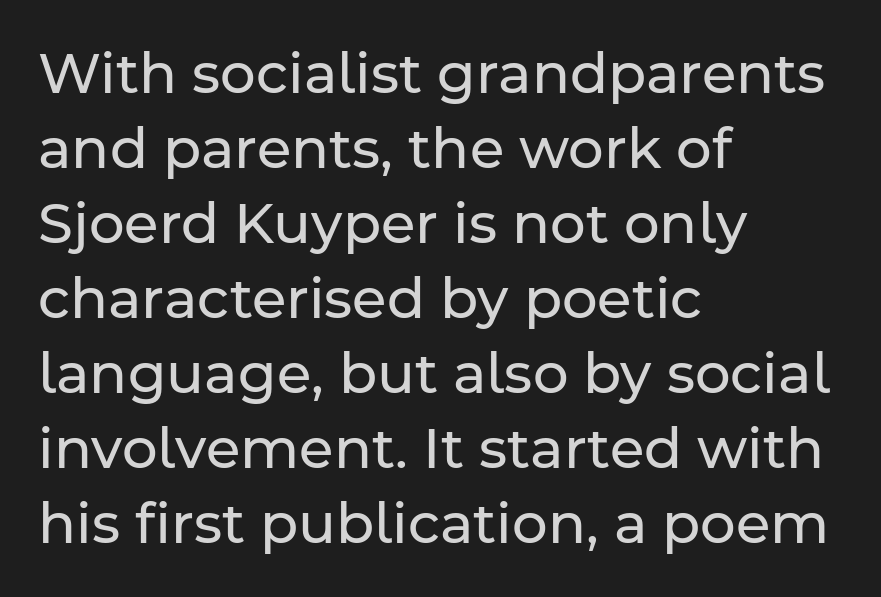
Q: Is the text bold? A: No.
Q: Is the text italic (slanted)? A: No, it is upright.
Q: Is the typeface a serif or a sans-serif typeface? A: Sans-serif.
Q: Is the text underlined? A: No.
Q: How is the paragraph aligned? A: Left-aligned.
Q: Is the spacing between letters normal or unusually wide? A: Normal.
Q: Is the spacing between lines tight, normal or loose? A: Normal.
Q: Width (condensed, normal, or wide)? A: Normal.
Q: Stroke contrast? A: Low.
Q: x-height? A: Medium.
Q: Monospaced? A: No.
